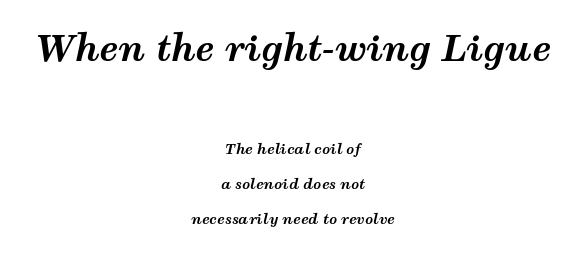
The image shows 35 px bold, wide type, italic (leaning right); set centered, loose line spacing (2.47x), normal letter spacing, not underlined; the first (top) block is 2.5x larger; medium stroke contrast and a medium x-height.
